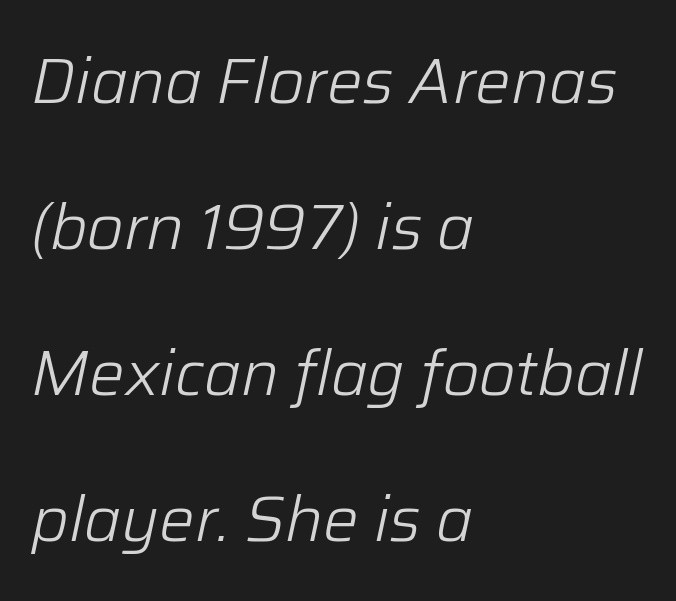
{"italic": "yes", "lean": "right", "slant_degrees": 12, "bold": "no", "weight": "light", "width": "normal", "stroke_contrast": "low", "x_height": "medium", "monospaced": "no", "underline": "no", "align": "left", "line_spacing": "loose", "line_spacing_ratio": 2.32, "letter_spacing": "normal", "letter_spacing_em": 0.0, "glyph_px": 63}
